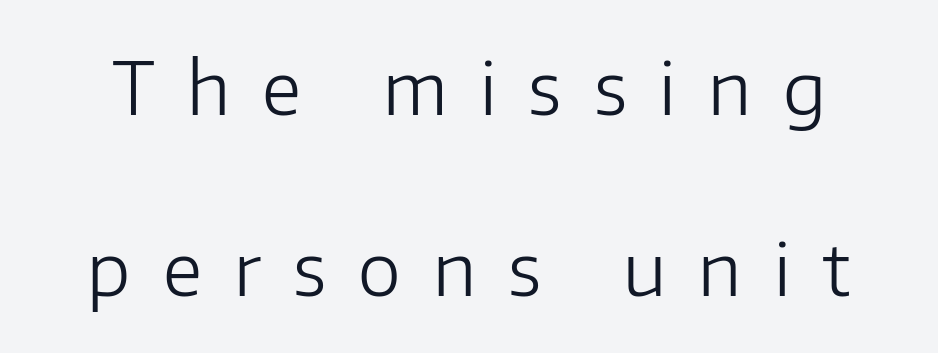
Q: Is the text bold? A: No.
Q: Is the text italic (slanted)? A: No, it is upright.
Q: Is the typeface a serif or a sans-serif typeface? A: Sans-serif.
Q: Is the text underlined? A: No.
Q: Is the spacing between letters normal or unusually wide? A: Unusually wide.
Q: Is the spacing between lines tight, normal or loose? A: Loose.
Q: Width (condensed, normal, or wide)? A: Normal.
Q: Stroke contrast? A: Low.
Q: x-height? A: Medium.
Q: Monospaced? A: No.
